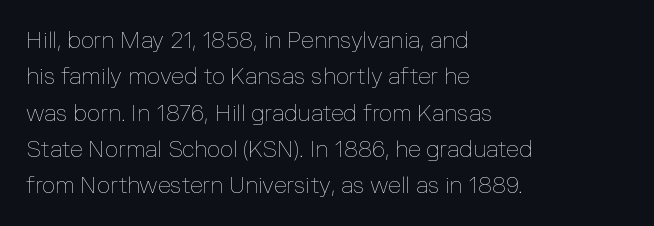
Compared with typical paragraphs, the rows here are spaced about the same. The letterforms sit at book weight or below. Ascenders rise straight up at ninety degrees. The lines are quadded left. Check the space under the baseline: it is left empty. Tracking value appears to be zero — textbook default spacing.
